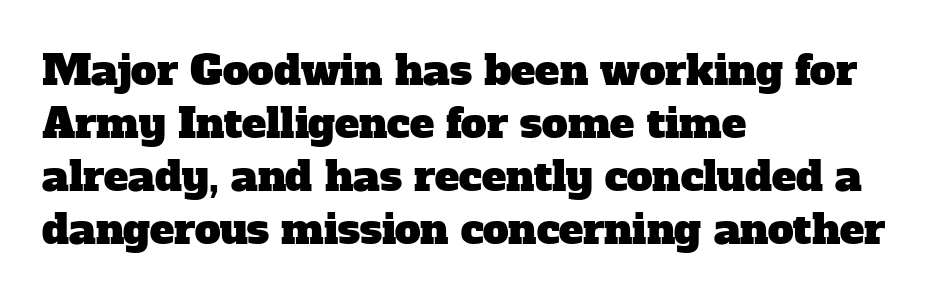
Q: Is the typeface a serif or a sans-serif typeface? A: Serif.
Q: Is the text underlined? A: No.
Q: How is the paragraph aligned? A: Left-aligned.
Q: Is the spacing between letters normal or unusually wide? A: Normal.
Q: Is the spacing between lines tight, normal or loose? A: Normal.
Q: Width (condensed, normal, or wide)? A: Normal.
Q: Stroke contrast? A: Low.
Q: x-height? A: Medium.
Q: Monospaced? A: No.
